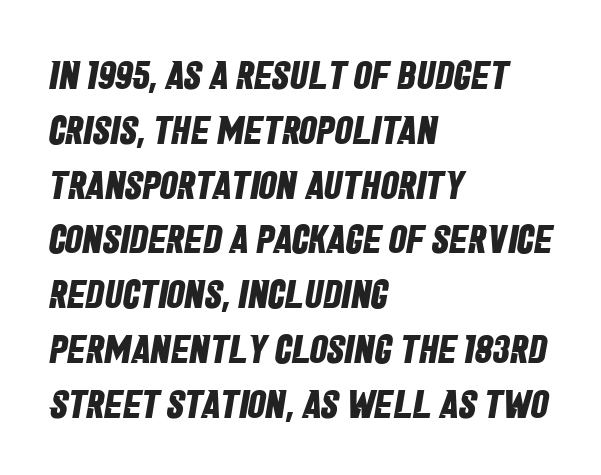
What kind of face is this? One without serifs — a sans. The lines in this sample share a left origin and differ only in where they stop. The passage shown has conventional tracking throughout. The face used here has the dense, thick strokes of a bold.
